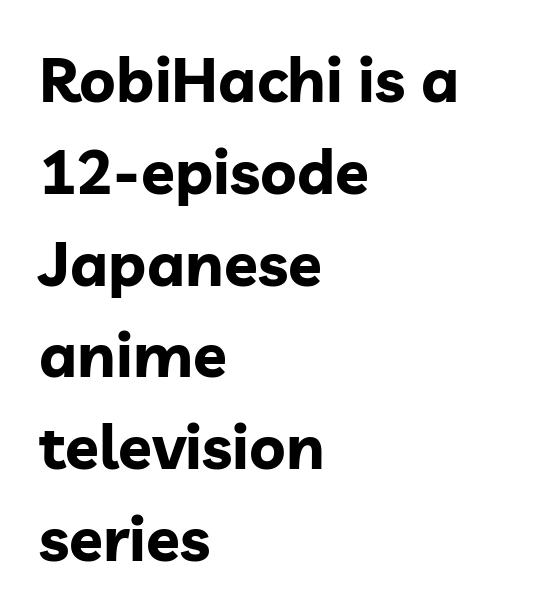
{"serif": "no", "italic": "no", "bold": "yes", "weight": "bold", "width": "normal", "stroke_contrast": "low", "x_height": "medium", "monospaced": "no", "underline": "no", "align": "left", "line_spacing": "normal", "line_spacing_ratio": 1.48, "letter_spacing": "normal", "letter_spacing_em": 0.0, "glyph_px": 62}
